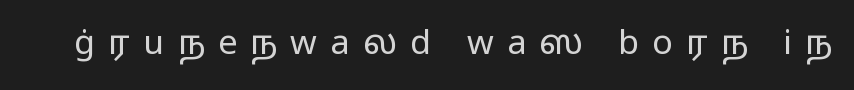
Q: Is the text bold? A: No.
Q: Is the text italic (slanted)? A: No, it is upright.
Q: Is the typeface a serif or a sans-serif typeface? A: Sans-serif.
Q: Is the text underlined? A: No.
Q: Is the spacing between letters normal or unusually wide? A: Unusually wide.
Q: Width (condensed, normal, or wide)? A: Wide.
Q: Stroke contrast? A: Low.
Q: x-height? A: Medium.
Q: Monospaced? A: No.
